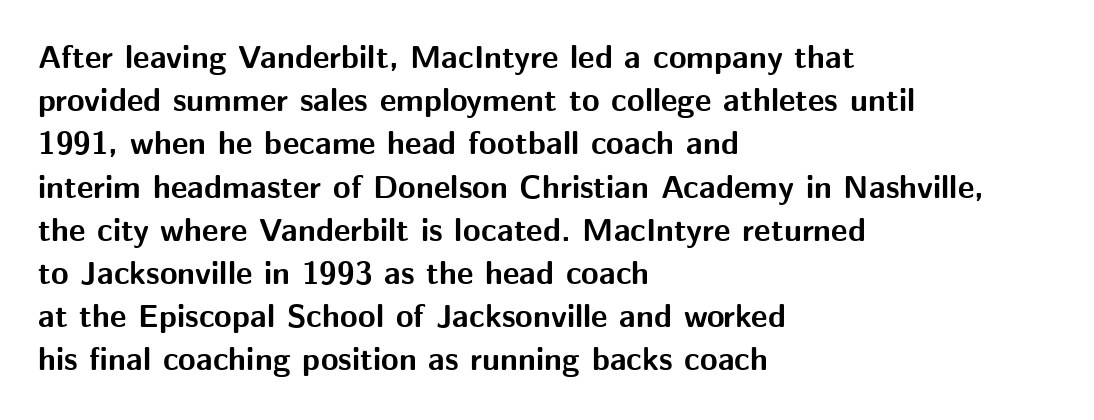
Is this a fixed-width face? No — the glyphs have proportional, varying widths. These lines are set flush left with a ragged right edge. Serif or sans? Sans — the stroke terminals are bare. Regular leading.
